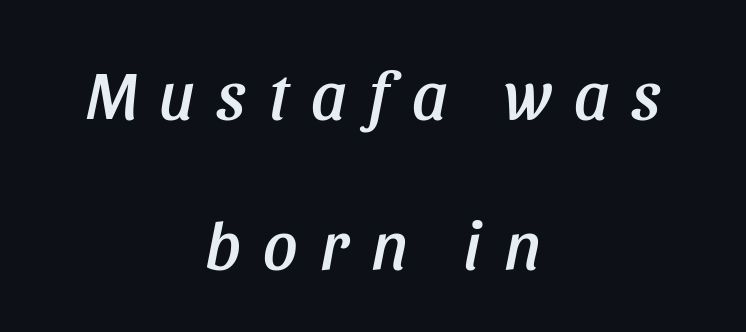
Q: Is the text italic (slanted)? A: Yes, it leans right by about 11 degrees.
Q: Is the text underlined? A: No.
Q: How is the paragraph aligned? A: Centered.
Q: Is the spacing between letters normal or unusually wide? A: Unusually wide.
Q: Is the spacing between lines tight, normal or loose? A: Loose.
Q: Width (condensed, normal, or wide)? A: Condensed.
Q: Stroke contrast? A: Low.
Q: x-height? A: Large.
Q: Monospaced? A: No.
